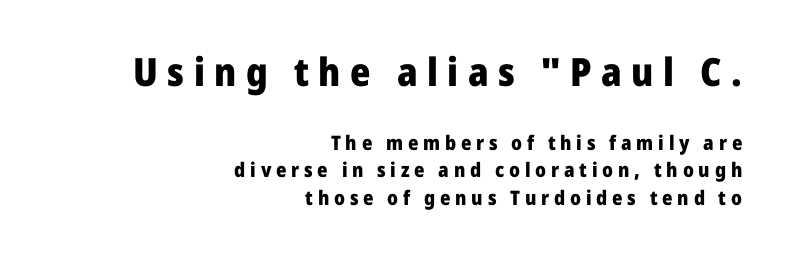
Horizontal alignment here is rightward, an uncommon choice for prose. The rows are spaced the way most documents space them. This sample uses a sans-serif face. Larger block? The one above; the one below is distinctly smaller. Heft: maximum for text — a bold. The letters are spread apart with noticeably loose tracking.
